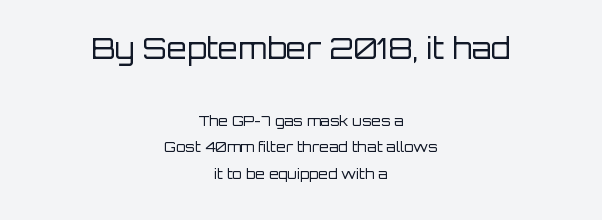
{"serif": "no", "italic": "no", "bold": "no", "weight": "regular", "width": "normal", "stroke_contrast": "low", "x_height": "large", "monospaced": "no", "underline": "no", "align": "center", "line_spacing_ratio": 1.89, "letter_spacing": "normal", "letter_spacing_em": 0.0, "larger_block": "first", "size_ratio": 2.07, "glyph_px": 29}
